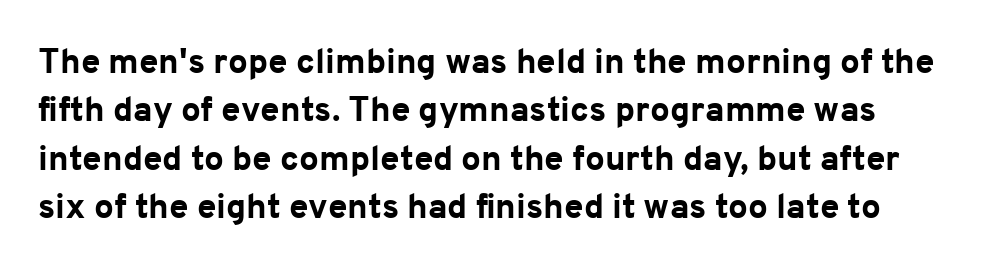
How heavy is the stroke? Heavy — this is a bold. Spacing verdict: proportional, widths tailored to each character. If you drew a line through each stem, it would be perfectly vertical. The area under the type is left untouched. These lines sit exactly where default settings would place them. Default kerning and tracking; the words read as compact shapes.
